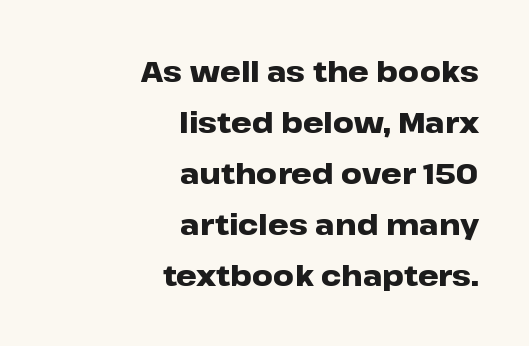
Q: Is the text bold? A: Yes.
Q: Is the text italic (slanted)? A: No, it is upright.
Q: Is the typeface a serif or a sans-serif typeface? A: Sans-serif.
Q: Is the text underlined? A: No.
Q: How is the paragraph aligned? A: Right-aligned.
Q: Is the spacing between letters normal or unusually wide? A: Normal.
Q: Width (condensed, normal, or wide)? A: Wide.
Q: Stroke contrast? A: Low.
Q: x-height? A: Medium.
Q: Monospaced? A: No.
